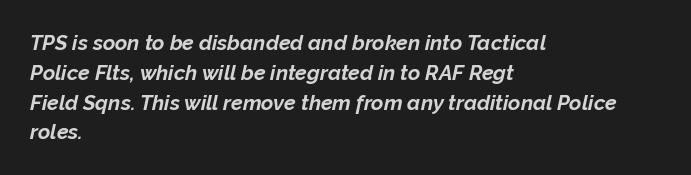
Q: Is the text bold? A: Yes.
Q: Is the text italic (slanted)? A: Yes, it leans right by about 12 degrees.
Q: Is the text underlined? A: No.
Q: How is the paragraph aligned? A: Left-aligned.
Q: Is the spacing between letters normal or unusually wide? A: Normal.
Q: Is the spacing between lines tight, normal or loose? A: Normal.
